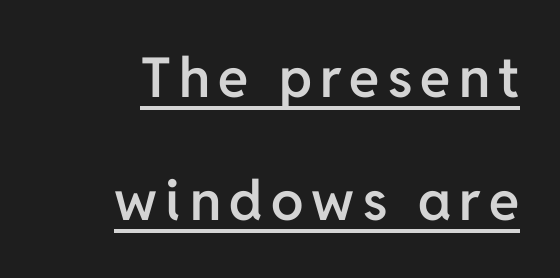
Q: Is the text bold? A: Semi-bold.
Q: Is the text italic (slanted)? A: No, it is upright.
Q: Is the typeface a serif or a sans-serif typeface? A: Sans-serif.
Q: Is the text underlined? A: Yes.
Q: How is the paragraph aligned? A: Right-aligned.
Q: Is the spacing between lines tight, normal or loose? A: Loose.
Q: Width (condensed, normal, or wide)? A: Normal.
Q: Stroke contrast? A: Low.
Q: x-height? A: Medium.
Q: Monospaced? A: No.
